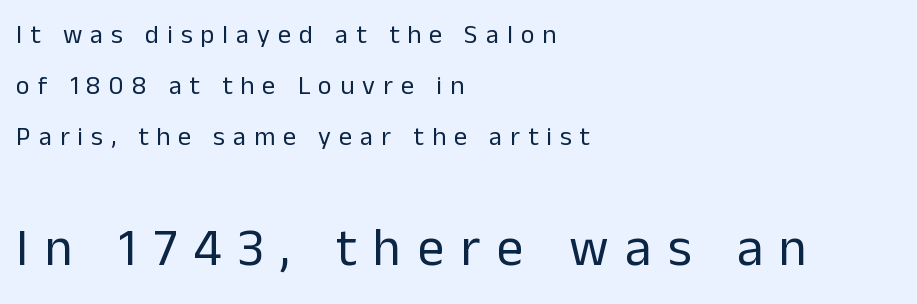
{"serif": "no", "italic": "no", "bold": "no", "weight": "regular", "width": "normal", "stroke_contrast": "low", "x_height": "medium", "monospaced": "no", "underline": "no", "align": "left", "line_spacing": "loose", "line_spacing_ratio": 1.96, "letter_spacing": "wide", "letter_spacing_em": 0.31, "larger_block": "second", "size_ratio": 2.04, "glyph_px": 53}
